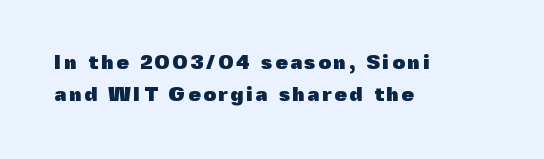
Q: Is the text bold? A: Yes.
Q: Is the text italic (slanted)? A: No, it is upright.
Q: Is the text underlined? A: No.
Q: How is the paragraph aligned? A: Left-aligned.
Q: Is the spacing between lines tight, normal or loose? A: Normal.
